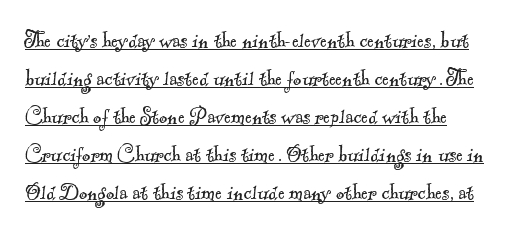
Each new line begins a customary step beneath the previous one. This rendering leaves character spacing at its baseline value. The letters look calm and open, with moderate or lighter stems. Looks like someone drew a line under every word here.
